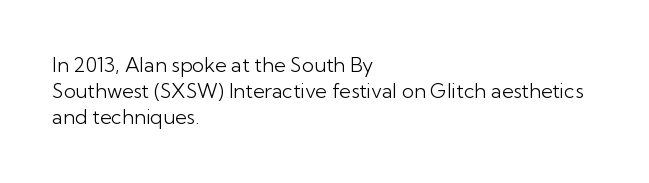
{"italic": "no", "bold": "no", "underline": "no", "align": "left", "line_spacing": "normal", "line_spacing_ratio": 1.31, "letter_spacing": "normal", "letter_spacing_em": 0.0, "glyph_px": 20}
